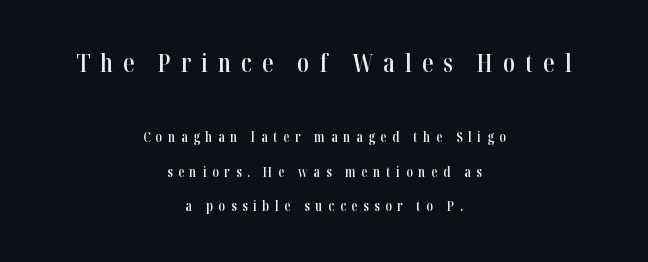
The image shows 25 px text type, upright; set centered, loose line spacing (2.48x), unusually wide letter spacing (+0.4 em), not underlined; the first (top) block is 1.79x larger.
